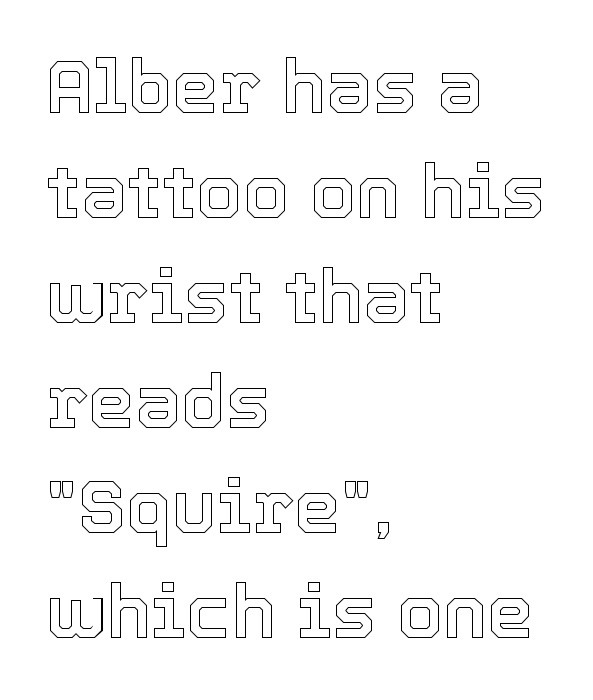
{"italic": "no", "width": "normal", "x_height": "medium", "monospaced": "no", "underline": "no", "align": "left", "line_spacing": "normal", "line_spacing_ratio": 1.42, "letter_spacing": "normal", "letter_spacing_em": 0.0, "glyph_px": 74}
